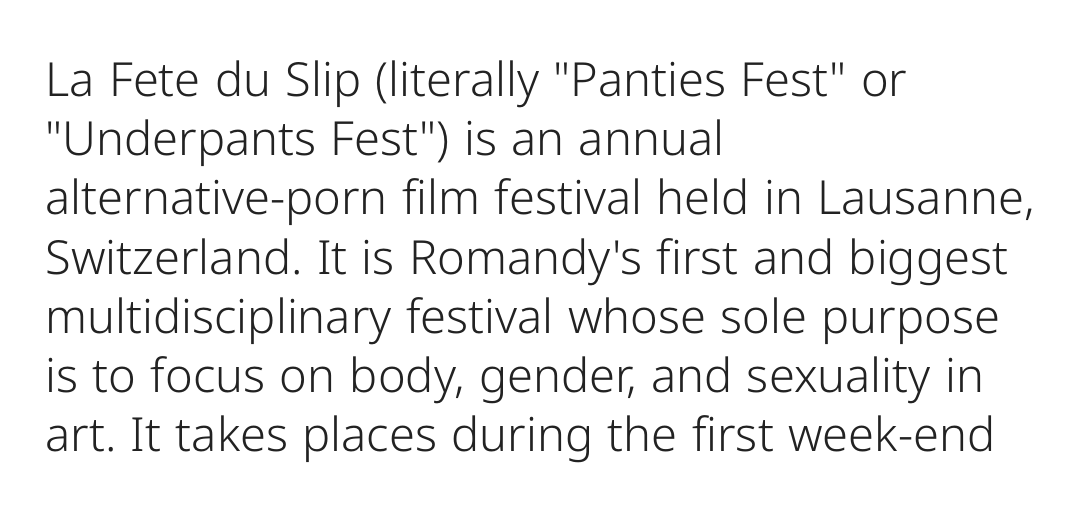
The image shows 47 px light sans-serif type, upright; set left-aligned, normal line spacing (1.26x), normal letter spacing, not underlined; low stroke contrast and a medium x-height.
